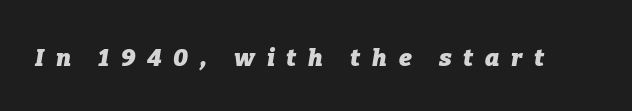
The image shows 24 px bold type, italic (leaning right); set unusually wide letter spacing (+0.49 em), not underlined.
